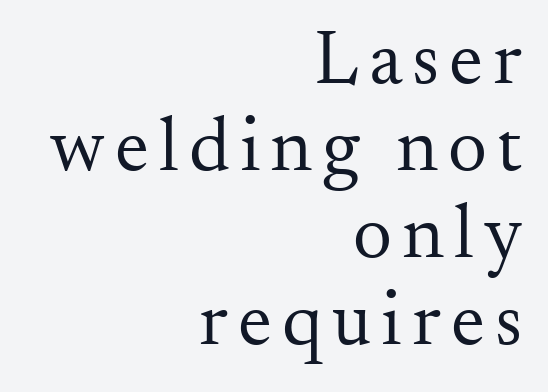
A clean baseline with only descenders dipping below it. Upright lettering throughout. Leftover space on each line is placed entirely before the opening word. Proportional: the letters do not fall into vertical columns. Yep, those are serifs on the letters.
